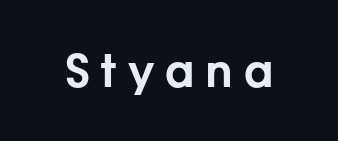
The text was rendered using a sans face with plain stroke endings. The glyphs are unaccompanied by any horizontal stroke below them. Spacing verdict: proportional, widths tailored to each character. Between one letter and the next there's a generous, obvious gap.
